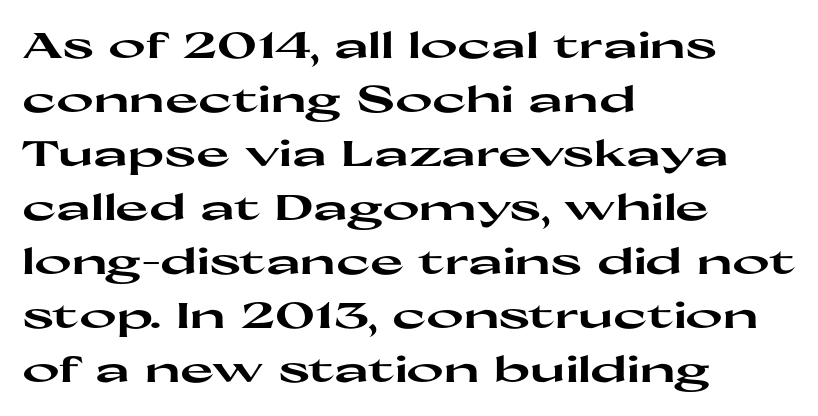
The image shows 36 px heavy, wide sans-serif type, upright; set left-aligned, normal line spacing (1.5x), normal letter spacing, not underlined; high stroke contrast and a medium x-height.
